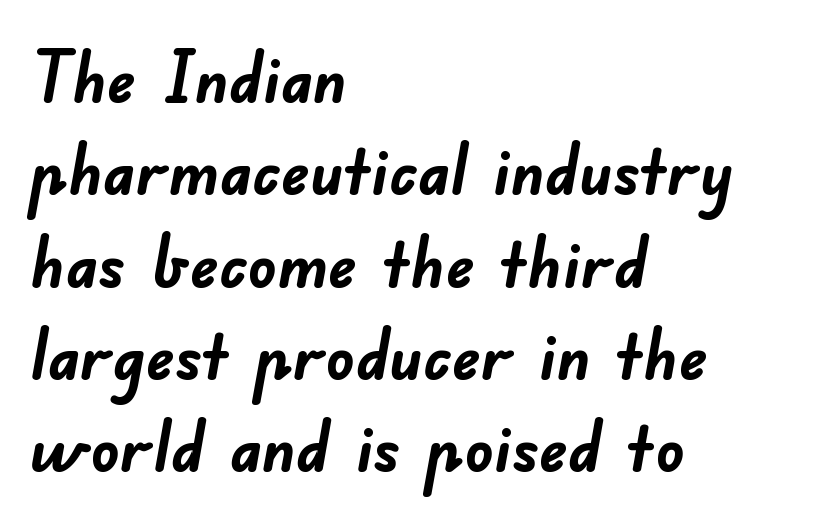
The image shows 71 px semibold sans-serif type; set left-aligned, normal line spacing (1.3x), normal letter spacing, not underlined; low stroke contrast and a small x-height.
